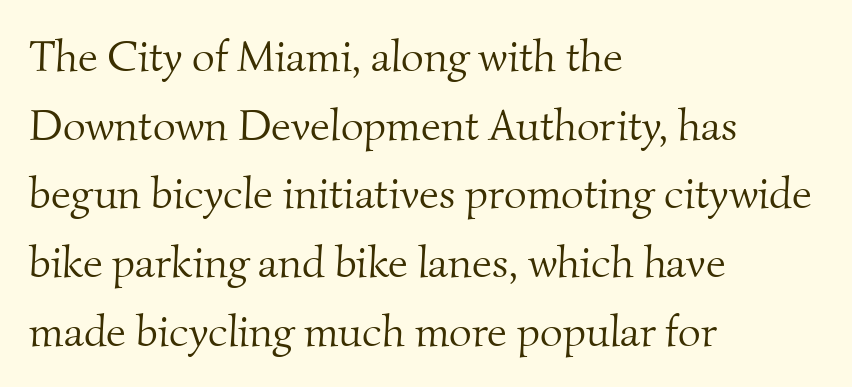
A light-to-regular cut is what we see here. In CSS terms this would be text-align: left. The text was rendered using a seriffed face with decorative stroke endings. Character widths vary here, with narrow letters taking less room than wide ones.
